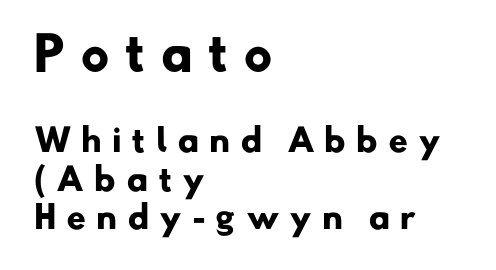
{"serif": "no", "bold": "yes", "weight": "heavy", "width": "normal", "stroke_contrast": "low", "x_height": "small", "monospaced": "no", "underline": "no", "align": "left", "line_spacing_ratio": 1.23, "letter_spacing": "wide", "letter_spacing_em": 0.31, "larger_block": "first", "size_ratio": 1.48, "glyph_px": 46}
